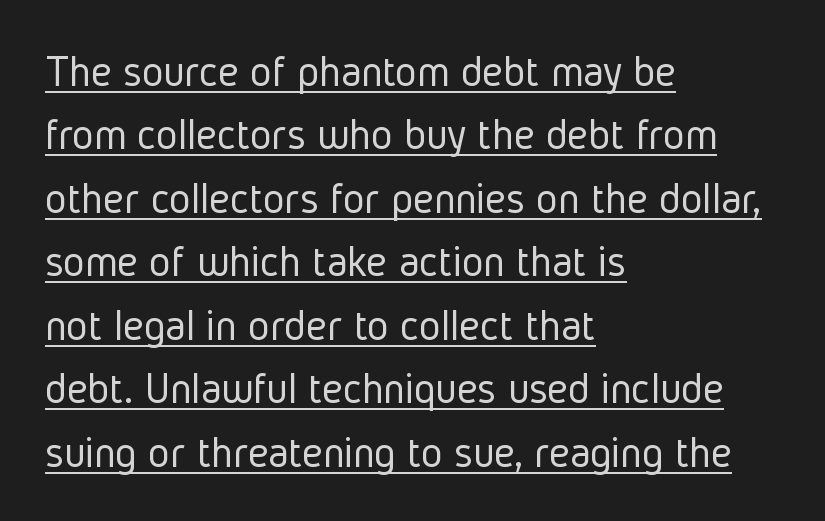
Q: Is the text bold? A: No.
Q: Is the text italic (slanted)? A: No, it is upright.
Q: Is the typeface a serif or a sans-serif typeface? A: Sans-serif.
Q: Is the text underlined? A: Yes.
Q: How is the paragraph aligned? A: Left-aligned.
Q: Is the spacing between letters normal or unusually wide? A: Normal.
Q: Is the spacing between lines tight, normal or loose? A: Normal.
Q: Width (condensed, normal, or wide)? A: Condensed.
Q: Stroke contrast? A: Low.
Q: x-height? A: Medium.
Q: Monospaced? A: No.
